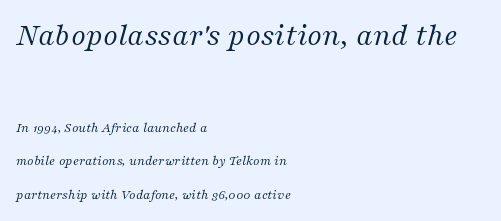
{"serif": "yes", "italic": "yes", "lean": "right", "slant_degrees": 16, "bold": "no", "weight": "regular", "width": "normal", "stroke_contrast": "medium", "x_height": "medium", "monospaced": "no", "underline": "no", "align": "left", "line_spacing": "loose", "line_spacing_ratio": 2.41, "letter_spacing": "normal", "letter_spacing_em": 0.0, "larger_block": "first", "size_ratio": 2.29, "glyph_px": 32}
